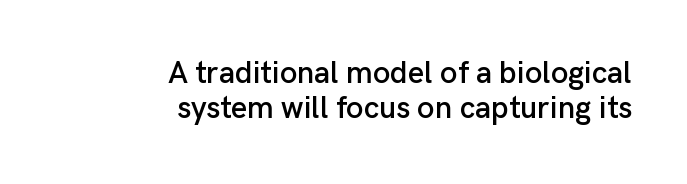
Q: Is the text italic (slanted)? A: No, it is upright.
Q: Is the typeface a serif or a sans-serif typeface? A: Sans-serif.
Q: Is the text underlined? A: No.
Q: How is the paragraph aligned? A: Right-aligned.
Q: Is the spacing between letters normal or unusually wide? A: Normal.
Q: Is the spacing between lines tight, normal or loose? A: Tight.
Q: Width (condensed, normal, or wide)? A: Normal.
Q: Stroke contrast? A: Low.
Q: x-height? A: Medium.
Q: Monospaced? A: No.
